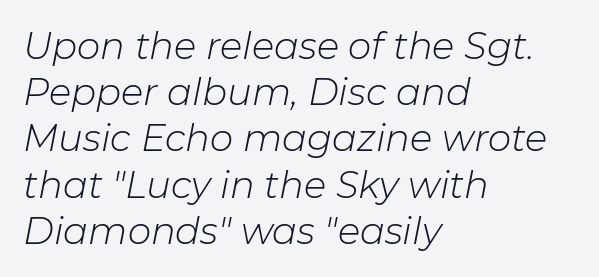
{"italic": "yes", "lean": "right", "slant_degrees": 11, "bold": "no", "weight": "light", "width": "normal", "stroke_contrast": "low", "x_height": "medium", "monospaced": "no", "underline": "no", "align": "left", "line_spacing": "normal", "line_spacing_ratio": 1.25, "letter_spacing": "normal", "letter_spacing_em": 0.0, "glyph_px": 37}
